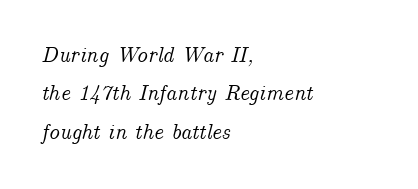
Q: Is the text italic (slanted)? A: Yes, it leans right by about 14 degrees.
Q: Is the text underlined? A: No.
Q: How is the paragraph aligned? A: Left-aligned.
Q: Is the spacing between letters normal or unusually wide? A: Normal.
